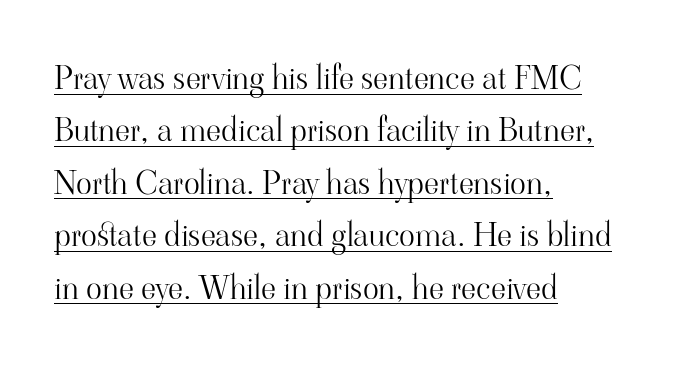
The typography opts for an upright posture over an oblique one. The face used here is seriffed, in the tradition of book romans. Looks like regular typesetting: each glyph gets only the width it needs. The vertical gap from one line to the next is medium. The line texture is even and compact thanks to regular tracking.
